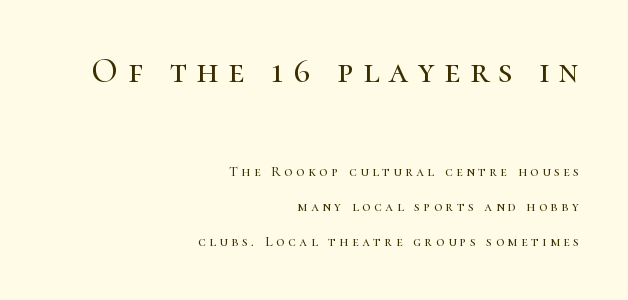
Q: Is the text italic (slanted)? A: No, it is upright.
Q: Is the typeface a serif or a sans-serif typeface? A: Serif.
Q: Is the text underlined? A: No.
Q: How is the paragraph aligned? A: Right-aligned.
Q: Is the spacing between letters normal or unusually wide? A: Unusually wide.
Q: Is the spacing between lines tight, normal or loose? A: Loose.
Q: Which block of text is set in a larger size, the first (top) or the second (bottom)? A: The first (top) one.
Q: Width (condensed, normal, or wide)? A: Normal.
Q: Stroke contrast? A: High.
Q: x-height? A: Medium.
Q: Monospaced? A: No.
